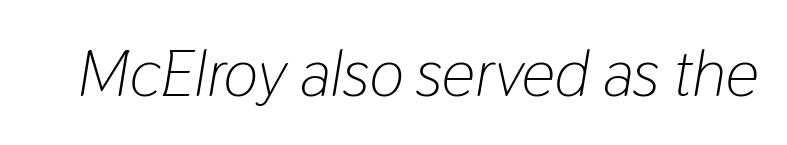
{"italic": "yes", "lean": "right", "slant_degrees": 9, "bold": "no", "weight": "light", "width": "condensed", "stroke_contrast": "low", "x_height": "medium", "monospaced": "no", "underline": "no", "letter_spacing": "normal", "letter_spacing_em": 0.0, "glyph_px": 66}
